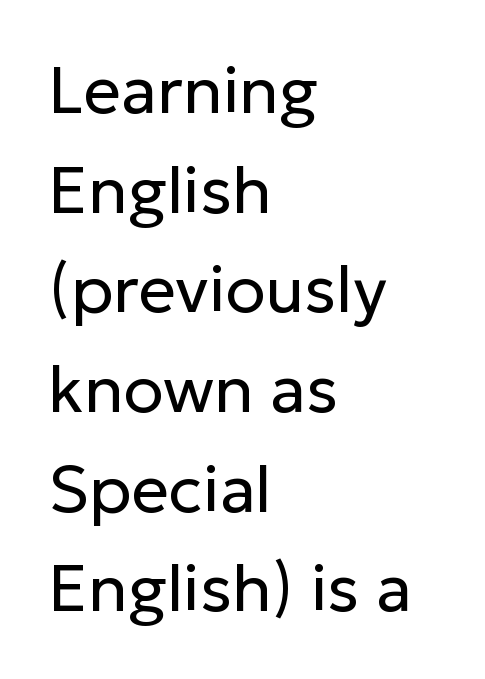
The image shows 66 px regular-weight sans-serif type, upright; set left-aligned, normal line spacing (1.51x), normal letter spacing, not underlined; low stroke contrast and a medium x-height.
